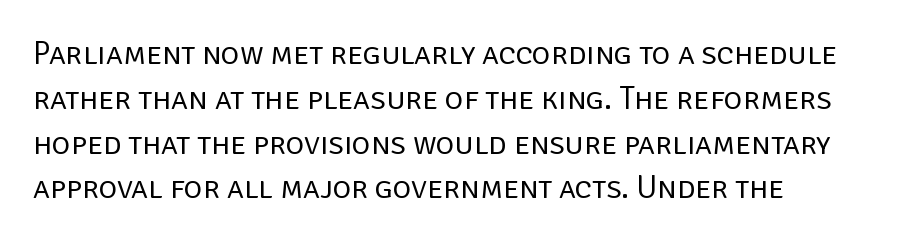
Q: Is the text bold? A: No.
Q: Is the text italic (slanted)? A: No, it is upright.
Q: Is the typeface a serif or a sans-serif typeface? A: Sans-serif.
Q: Is the text underlined? A: No.
Q: How is the paragraph aligned? A: Left-aligned.
Q: Is the spacing between letters normal or unusually wide? A: Normal.
Q: Is the spacing between lines tight, normal or loose? A: Normal.
Q: Width (condensed, normal, or wide)? A: Normal.
Q: Stroke contrast? A: Low.
Q: x-height? A: Large.
Q: Monospaced? A: No.
